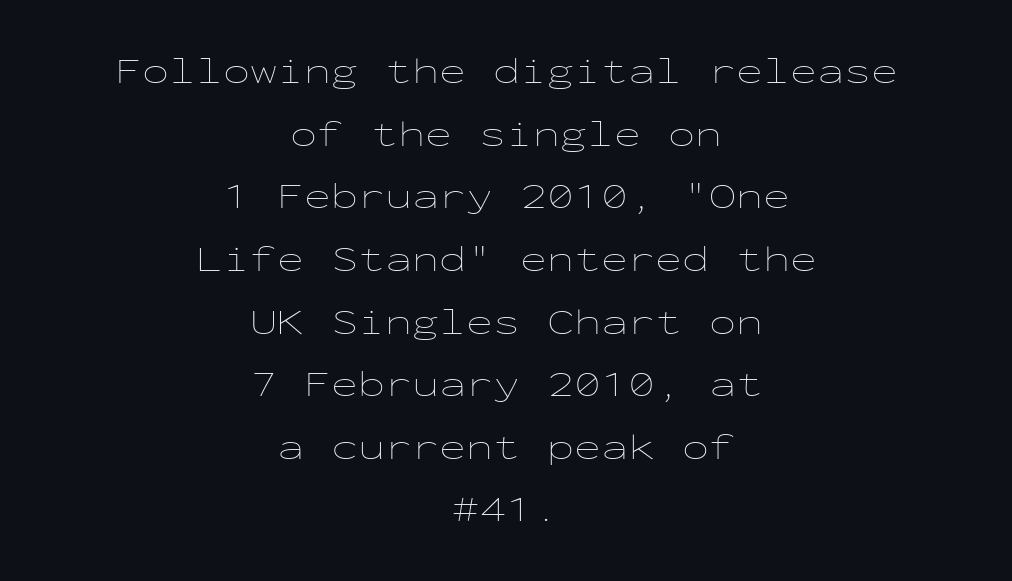
Q: Is the text bold? A: No.
Q: Is the text italic (slanted)? A: No, it is upright.
Q: Is the text underlined? A: No.
Q: How is the paragraph aligned? A: Centered.
Q: Is the spacing between letters normal or unusually wide? A: Normal.
Q: Width (condensed, normal, or wide)? A: Wide.
Q: Stroke contrast? A: Low.
Q: x-height? A: Medium.
Q: Monospaced? A: Yes.
